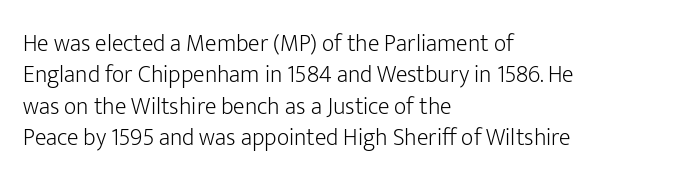
Q: Is the text bold? A: No.
Q: Is the text italic (slanted)? A: No, it is upright.
Q: Is the text underlined? A: No.
Q: How is the paragraph aligned? A: Left-aligned.
Q: Is the spacing between letters normal or unusually wide? A: Normal.
Q: Is the spacing between lines tight, normal or loose? A: Normal.
